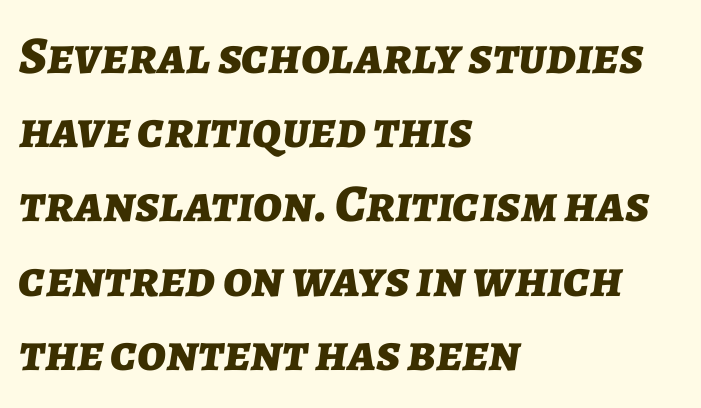
Q: Is the text bold? A: Yes.
Q: Is the text italic (slanted)? A: Yes, it leans right by about 7 degrees.
Q: Is the text underlined? A: No.
Q: How is the paragraph aligned? A: Left-aligned.
Q: Is the spacing between letters normal or unusually wide? A: Normal.
Q: Is the spacing between lines tight, normal or loose? A: Normal.
Q: Width (condensed, normal, or wide)? A: Normal.
Q: Stroke contrast? A: Low.
Q: x-height? A: Medium.
Q: Monospaced? A: No.
